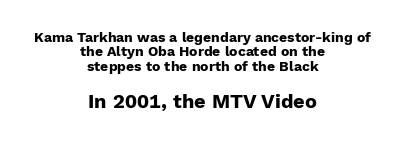
A student would notice the bottom passage is typeset larger than what precedes it. A clean baseline with only descenders dipping below it. Compared with a flush-left layout, this one balances lines on the center instead. Cramped leading.
